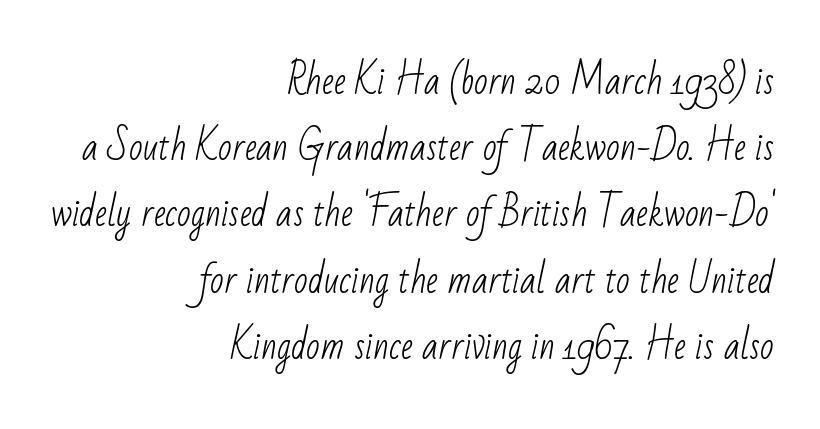
{"serif": "no", "bold": "no", "weight": "light", "width": "condensed", "stroke_contrast": "low", "x_height": "small", "monospaced": "no", "underline": "no", "align": "right", "line_spacing_ratio": 1.84, "letter_spacing": "normal", "letter_spacing_em": 0.0, "glyph_px": 36}
